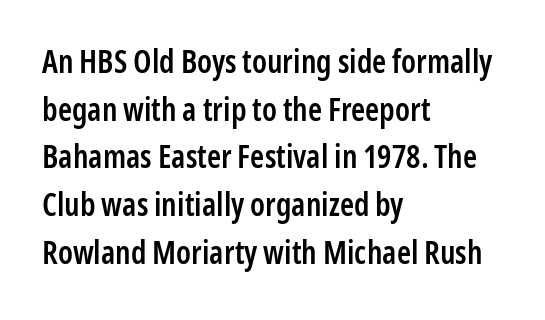
The horizontal fit of the characters is conventional and even. This is sans-serif lettering, the kind often seen on screens and signage. This sample uses an upright cut, with every glyph sitting square on the baseline. You could not count columns in this text — the font is proportionally spaced. Alignment: flush left.
